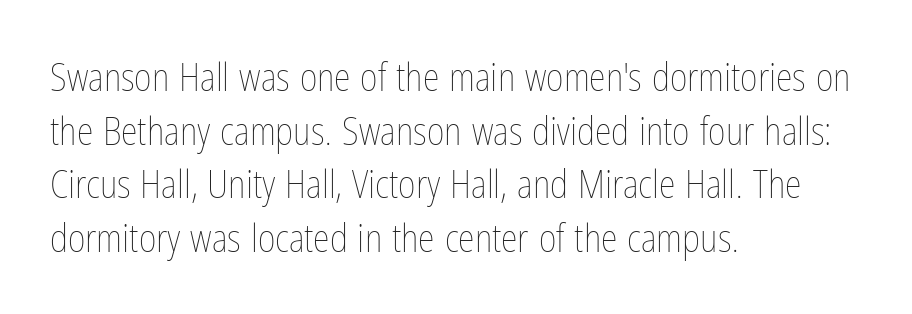
The image shows 38 px thin, condensed type, upright; set left-aligned, normal line spacing (1.41x), normal letter spacing, not underlined; low stroke contrast and a medium x-height.
